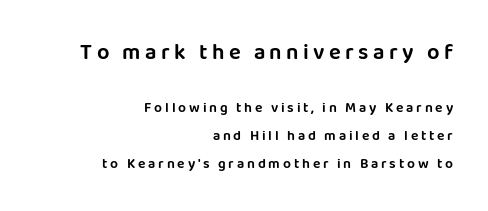
Has an underline been added? It has not. The type is letterspaced generously, with wide tracking. Style check: upright. These lines stack with their right ends in a neat column. Whoever set this chose breathing room over compactness in the vertical rhythm. The designer gave the opening block more size than the closing block.
